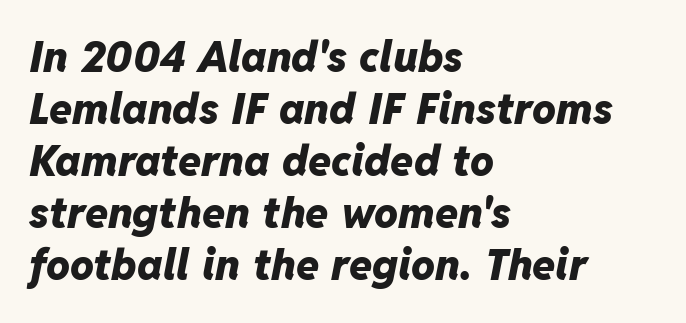
Weight: bold. Left-aligned paragraph, ragged on the right. The passage shown is typed in a proportional face where columns would drift. Words float on clear page, feet unadorned. This sample uses an oblique cut, with every glyph tilted off the vertical. Is the letter spacing exaggerated? No — it looks like the ordinary default.
